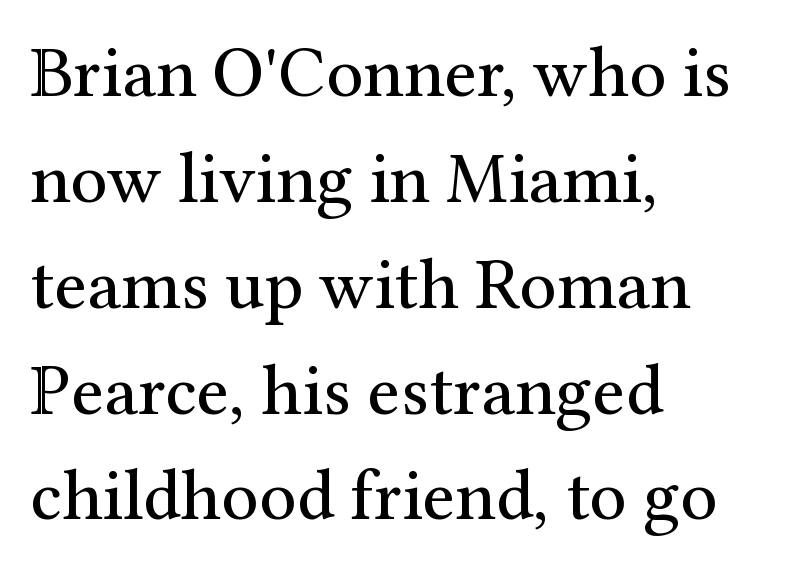
{"serif": "yes", "italic": "no", "bold": "no", "weight": "regular", "width": "normal", "stroke_contrast": "medium", "x_height": "medium", "monospaced": "no", "underline": "no", "align": "left", "line_spacing": "normal", "line_spacing_ratio": 1.45, "letter_spacing": "normal", "letter_spacing_em": 0.0, "glyph_px": 73}
